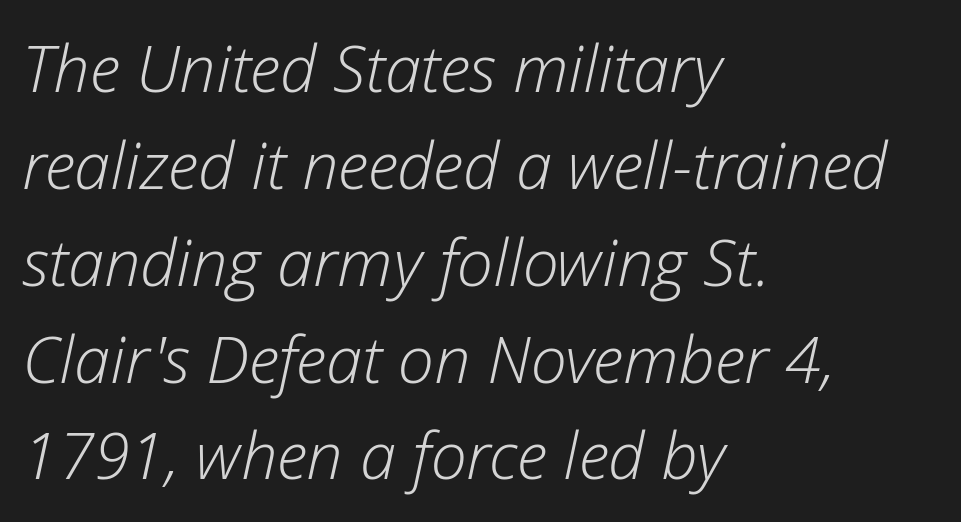
{"italic": "yes", "lean": "right", "slant_degrees": 12, "bold": "no", "weight": "light", "width": "normal", "stroke_contrast": "low", "x_height": "medium", "monospaced": "no", "underline": "no", "align": "left", "line_spacing": "normal", "line_spacing_ratio": 1.49, "letter_spacing": "normal", "letter_spacing_em": 0.0, "glyph_px": 65}
